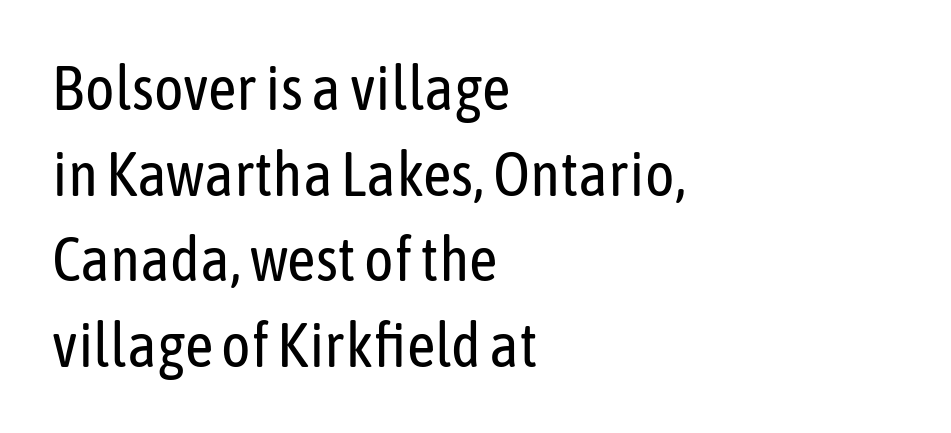
{"serif": "no", "italic": "no", "bold": "no", "weight": "regular", "width": "condensed", "stroke_contrast": "low", "x_height": "medium", "monospaced": "no", "underline": "no", "align": "left", "line_spacing": "normal", "line_spacing_ratio": 1.38, "letter_spacing": "normal", "letter_spacing_em": 0.0, "glyph_px": 62}
